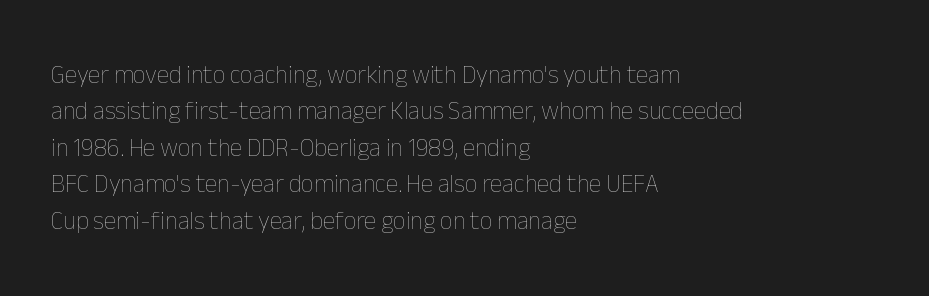
In terms of posture, this sample is upright. The passage shown has conventional tracking throughout. The zone under the glyphs is completely vacant. The lines are quadded left. These glyphs show unthickened strokes, regular width or finer. Rows of type keep a routine distance in the vertical direction.
